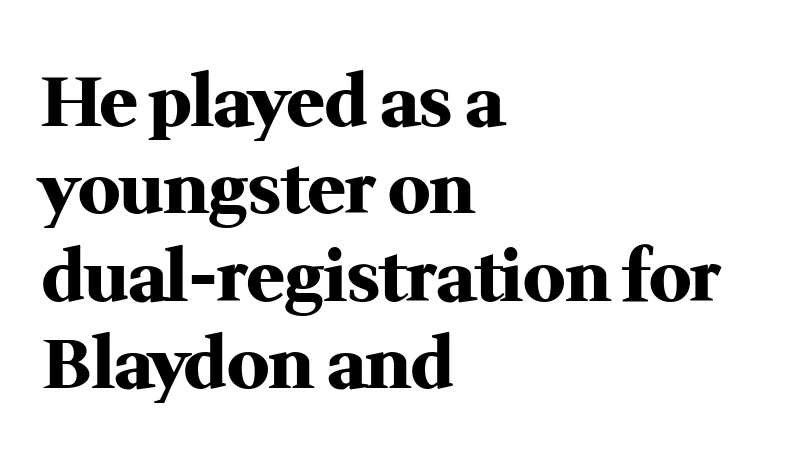
The image shows 70 px heavy serif type, upright; set left-aligned, normal line spacing (1.25x), normal letter spacing, not underlined; medium stroke contrast and a medium x-height.
